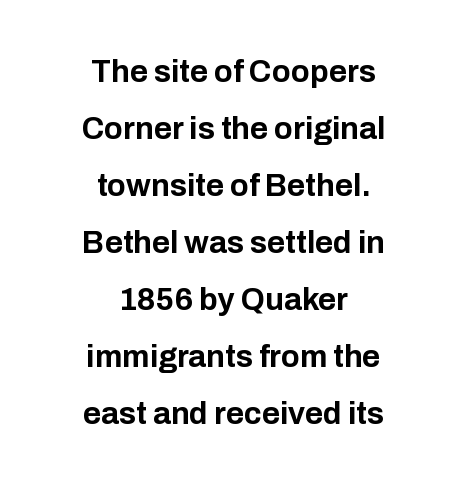
The image shows 31 px bold sans-serif type, upright; set centered, line spacing 1.84x, normal letter spacing, not underlined; low stroke contrast and a medium x-height.
